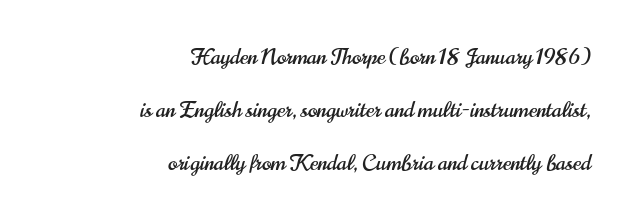
The image shows 22 px text type; set right-aligned, loose line spacing (2.42x), normal letter spacing, not underlined.
